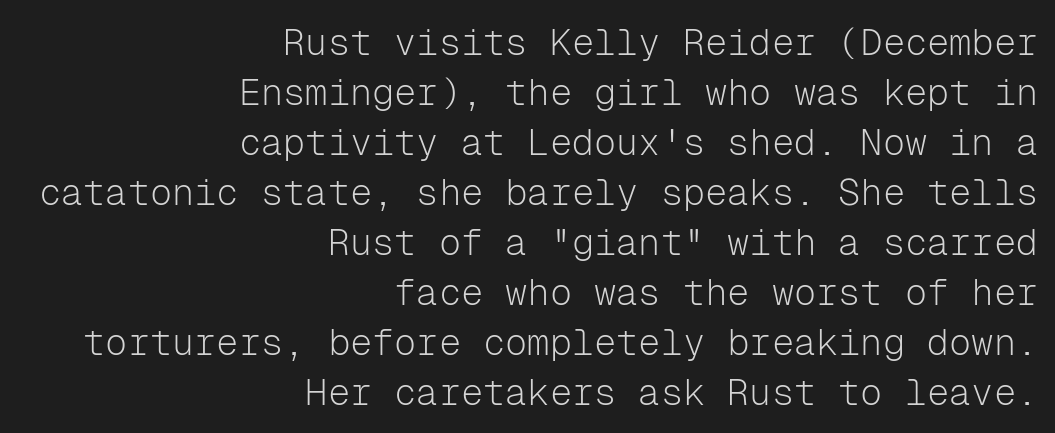
{"serif": "no", "italic": "no", "bold": "no", "weight": "light", "width": "normal", "stroke_contrast": "low", "x_height": "medium", "monospaced": "yes", "underline": "no", "align": "right", "line_spacing": "normal", "line_spacing_ratio": 1.35, "letter_spacing": "normal", "letter_spacing_em": 0.0, "glyph_px": 37}
